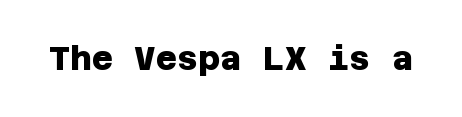
Q: Is the text bold? A: Yes.
Q: Is the typeface a serif or a sans-serif typeface? A: Sans-serif.
Q: Is the text underlined? A: No.
Q: Is the spacing between letters normal or unusually wide? A: Normal.
Q: Width (condensed, normal, or wide)? A: Normal.
Q: Stroke contrast? A: Low.
Q: x-height? A: Large.
